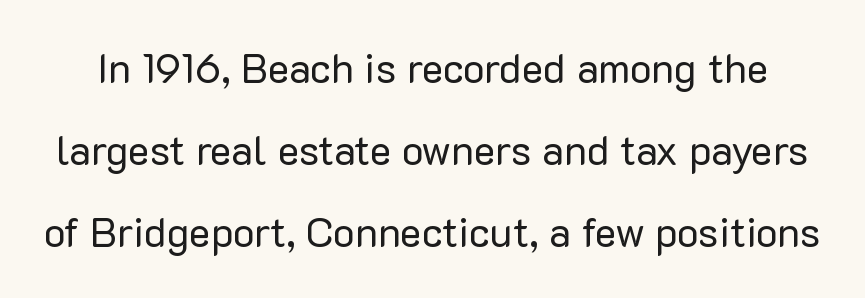
Q: Is the text bold? A: No.
Q: Is the text italic (slanted)? A: No, it is upright.
Q: Is the typeface a serif or a sans-serif typeface? A: Sans-serif.
Q: Is the text underlined? A: No.
Q: Is the spacing between letters normal or unusually wide? A: Normal.
Q: Is the spacing between lines tight, normal or loose? A: Loose.
Q: Width (condensed, normal, or wide)? A: Normal.
Q: Stroke contrast? A: Low.
Q: x-height? A: Medium.
Q: Monospaced? A: No.
